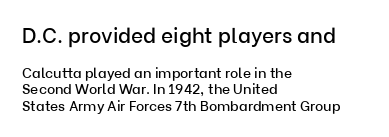
The image shows 21 px text type, upright; set left-aligned, line spacing 1.18x, normal letter spacing, not underlined; the first (top) block is 1.5x larger.
